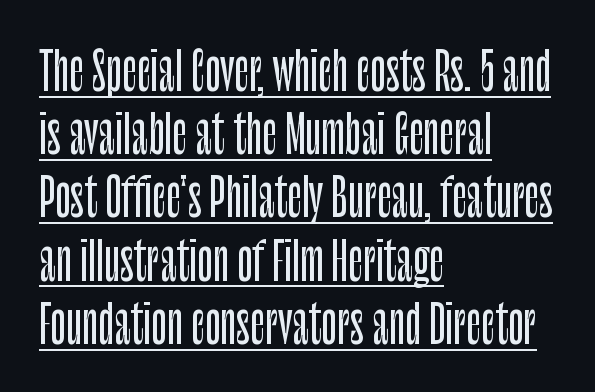
The image shows 51 px condensed sans-serif type, upright; set left-aligned, line spacing 1.24x, normal letter spacing, underlined; low stroke contrast and a large x-height.
